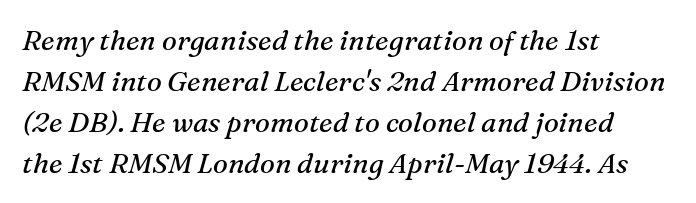
Notice how descenders clear the ascenders below comfortably — that's standard leading. Slant detected: the letters are inclined. The rag falls on the right side of this text block. Nothing unusual about the tracking: characters are spaced as the font intends.
